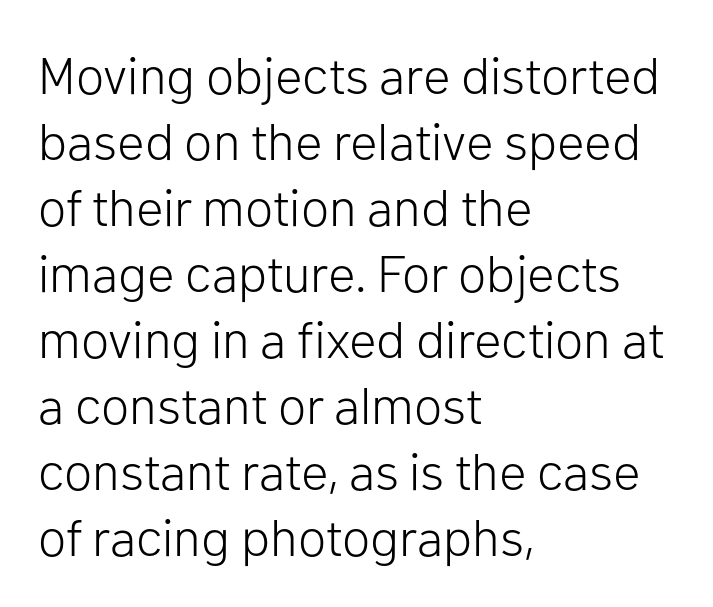
Q: Is the text bold? A: No.
Q: Is the text italic (slanted)? A: No, it is upright.
Q: Is the typeface a serif or a sans-serif typeface? A: Sans-serif.
Q: Is the text underlined? A: No.
Q: How is the paragraph aligned? A: Left-aligned.
Q: Is the spacing between letters normal or unusually wide? A: Normal.
Q: Is the spacing between lines tight, normal or loose? A: Normal.
Q: Width (condensed, normal, or wide)? A: Normal.
Q: Stroke contrast? A: Low.
Q: x-height? A: Medium.
Q: Monospaced? A: No.
